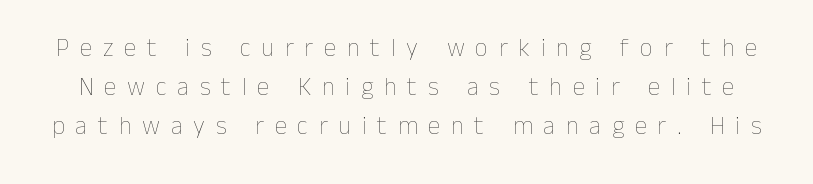
{"italic": "no", "bold": "no", "underline": "no", "line_spacing": "normal", "line_spacing_ratio": 1.57, "letter_spacing": "wide", "letter_spacing_em": 0.43, "glyph_px": 25}
